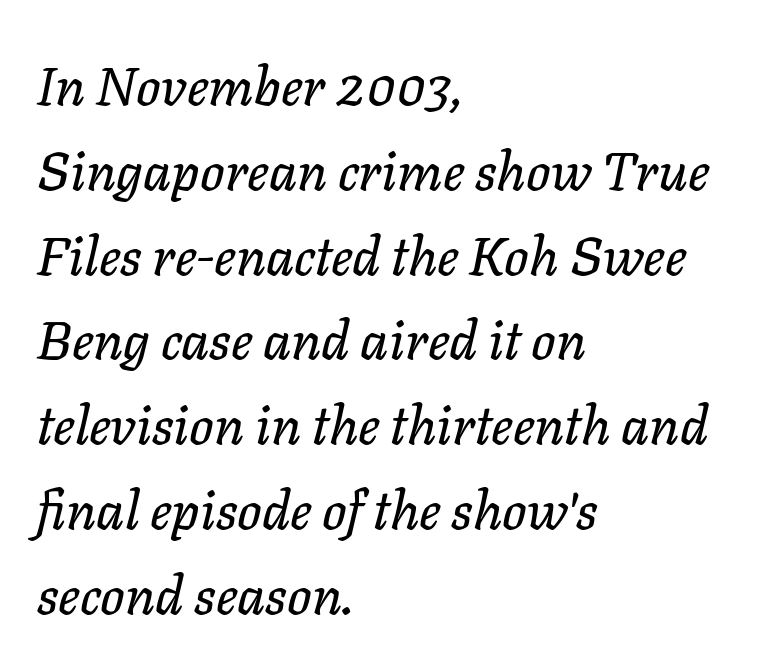
In terms of posture, this sample is oblique. Which margin do the lines hug? The left one — the right edge is uneven. Between one letter and the next there's only the usual sliver of space. No word sits above an underline. The rendering uses a moderate line-height, typical for paragraphs. Note the varied advance widths — an 'i' is clearly narrower than an 'm'.
